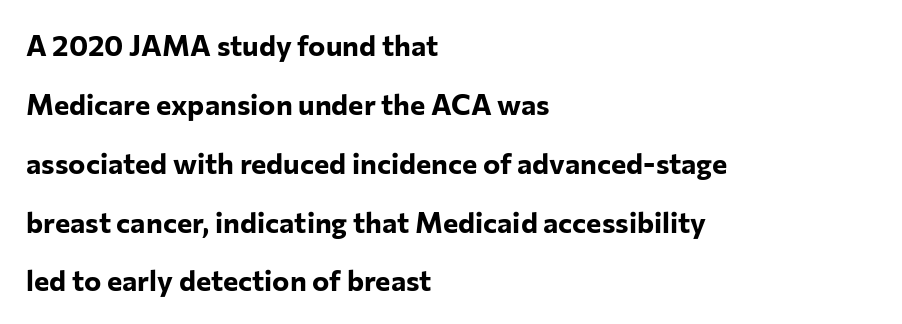
The image shows 29 px bold sans-serif type, upright; set left-aligned, loose line spacing (2.03x), normal letter spacing, not underlined; low stroke contrast and a medium x-height.
